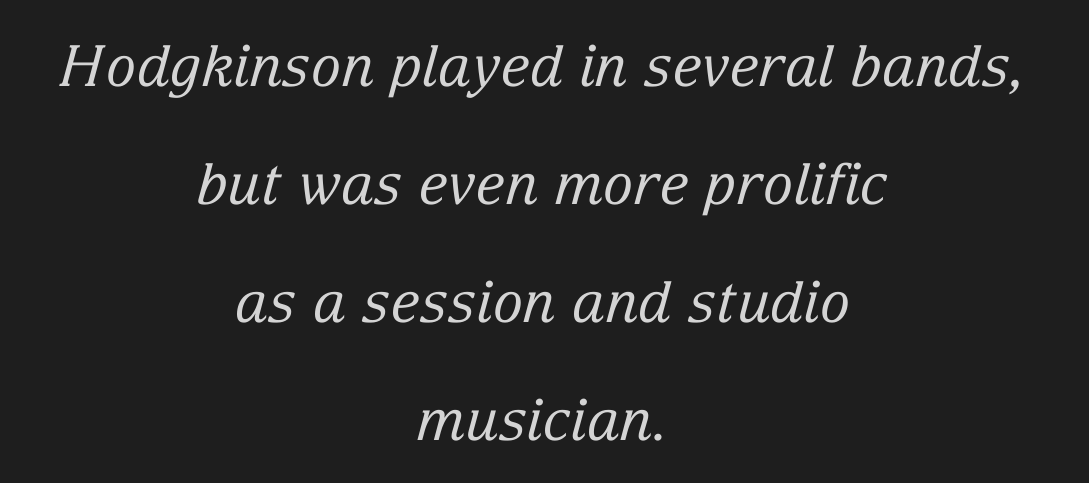
Q: Is the text bold? A: No.
Q: Is the text italic (slanted)? A: Yes, it leans right by about 15 degrees.
Q: Is the typeface a serif or a sans-serif typeface? A: Serif.
Q: Is the text underlined? A: No.
Q: How is the paragraph aligned? A: Centered.
Q: Is the spacing between letters normal or unusually wide? A: Normal.
Q: Is the spacing between lines tight, normal or loose? A: Loose.
Q: Width (condensed, normal, or wide)? A: Normal.
Q: Stroke contrast? A: Low.
Q: x-height? A: Medium.
Q: Monospaced? A: No.
